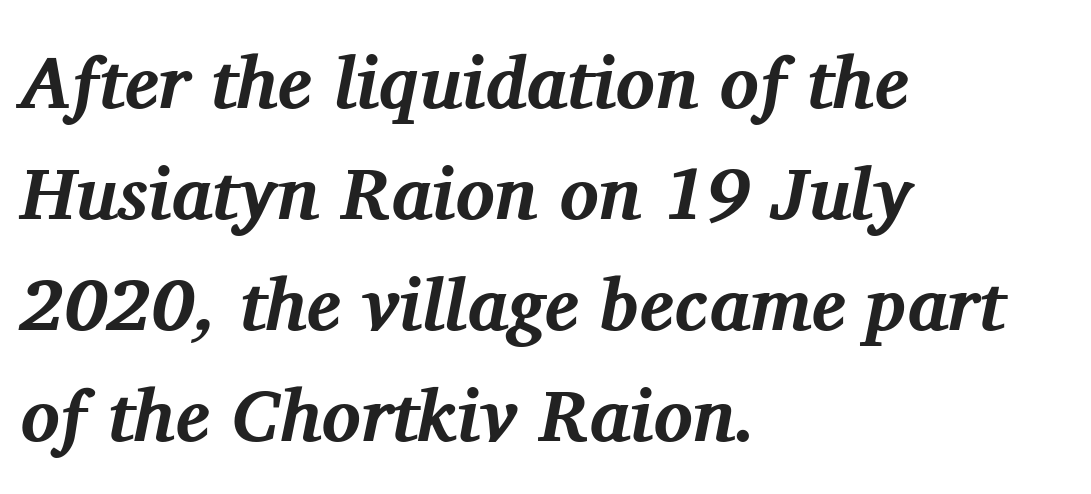
Q: Is the text bold? A: Yes.
Q: Is the text italic (slanted)? A: Yes, it leans right by about 11 degrees.
Q: Is the typeface a serif or a sans-serif typeface? A: Serif.
Q: Is the text underlined? A: No.
Q: How is the paragraph aligned? A: Left-aligned.
Q: Is the spacing between letters normal or unusually wide? A: Normal.
Q: Is the spacing between lines tight, normal or loose? A: Normal.
Q: Width (condensed, normal, or wide)? A: Normal.
Q: Stroke contrast? A: Medium.
Q: x-height? A: Medium.
Q: Monospaced? A: No.
